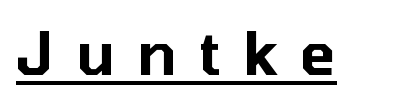
Q: Is the text italic (slanted)? A: No, it is upright.
Q: Is the typeface a serif or a sans-serif typeface? A: Sans-serif.
Q: Is the text underlined? A: Yes.
Q: Is the spacing between letters normal or unusually wide? A: Unusually wide.
Q: Width (condensed, normal, or wide)? A: Normal.
Q: Stroke contrast? A: Low.
Q: x-height? A: Medium.
Q: Monospaced? A: No.
